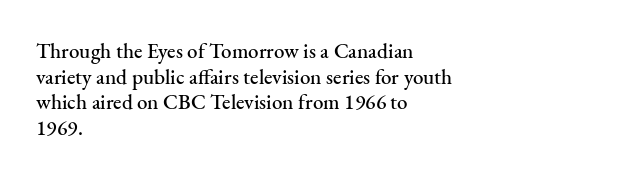
Q: Is the text italic (slanted)? A: No, it is upright.
Q: Is the text underlined? A: No.
Q: How is the paragraph aligned? A: Left-aligned.
Q: Is the spacing between letters normal or unusually wide? A: Normal.
